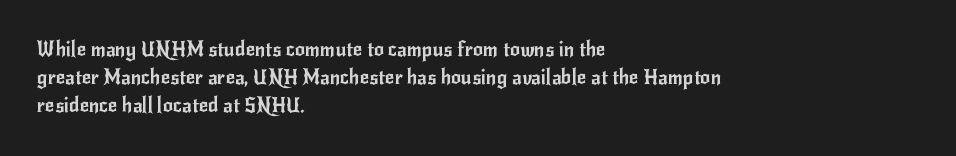
{"italic": "no", "underline": "no", "align": "left", "line_spacing": "normal", "line_spacing_ratio": 1.41, "letter_spacing": "normal", "letter_spacing_em": 0.0, "glyph_px": 20}
